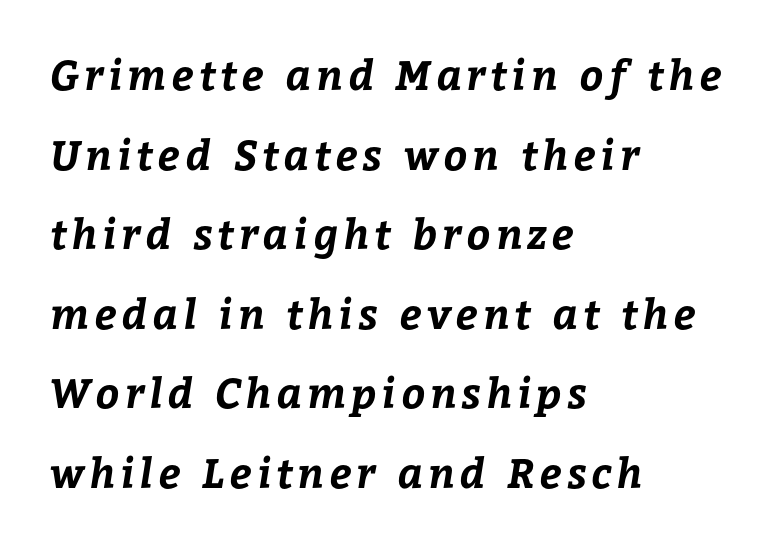
Q: Is the text bold? A: Yes.
Q: Is the text underlined? A: No.
Q: How is the paragraph aligned? A: Left-aligned.
Q: Is the spacing between lines tight, normal or loose? A: Loose.
Q: Width (condensed, normal, or wide)? A: Normal.
Q: Stroke contrast? A: Low.
Q: x-height? A: Medium.
Q: Monospaced? A: No.
